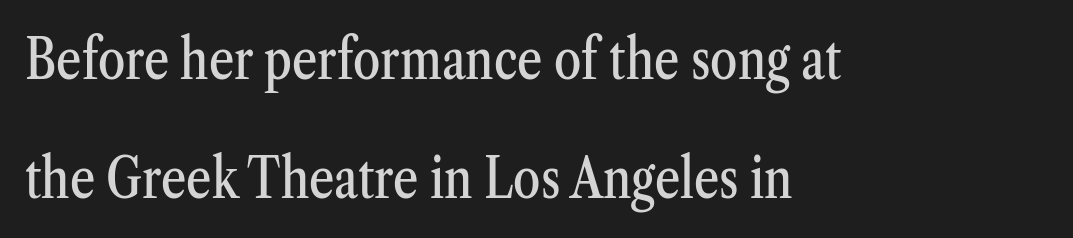
Q: Is the text italic (slanted)? A: No, it is upright.
Q: Is the typeface a serif or a sans-serif typeface? A: Serif.
Q: Is the text underlined? A: No.
Q: How is the paragraph aligned? A: Left-aligned.
Q: Is the spacing between letters normal or unusually wide? A: Normal.
Q: Is the spacing between lines tight, normal or loose? A: Loose.
Q: Width (condensed, normal, or wide)? A: Condensed.
Q: Stroke contrast? A: Medium.
Q: x-height? A: Medium.
Q: Monospaced? A: No.
